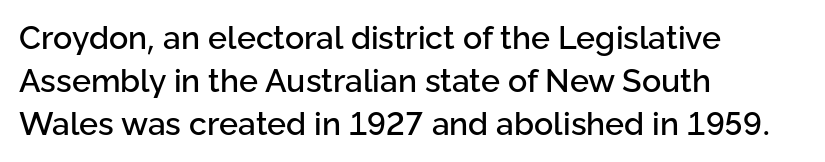
Quick note: underline off. Proportional: the letters do not fall into vertical columns. Leftover space on each line is placed entirely after the last word. These lines are composed in type without serifs.
